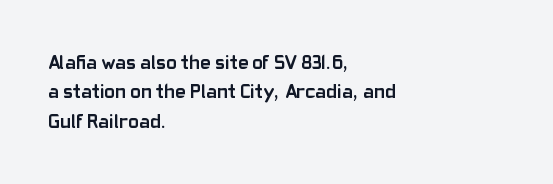
The image shows 20 px bold type, upright; set left-aligned, normal line spacing (1.47x), normal letter spacing, not underlined.
